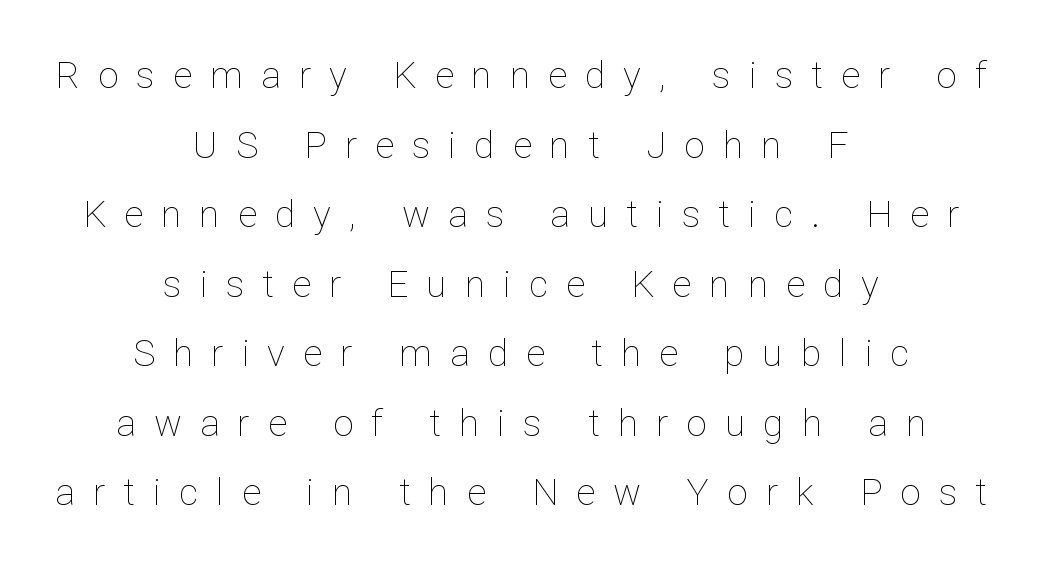
The image shows 37 px thin type, upright; set centered, line spacing 1.88x, unusually wide letter spacing (+0.49 em), not underlined; low stroke contrast and a medium x-height.
